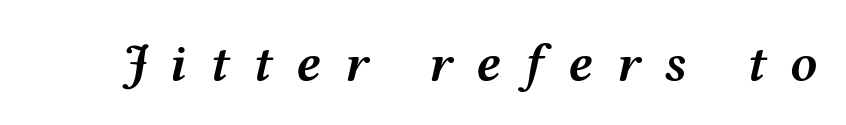
Q: Is the text bold? A: Semi-bold.
Q: Is the text italic (slanted)? A: Yes, it leans right by about 12 degrees.
Q: Is the text underlined? A: No.
Q: Is the spacing between letters normal or unusually wide? A: Unusually wide.
Q: Width (condensed, normal, or wide)? A: Wide.
Q: Stroke contrast? A: Medium.
Q: x-height? A: Medium.
Q: Monospaced? A: No.
